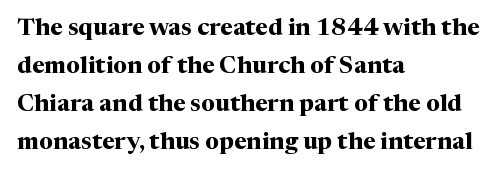
The space between consecutive lines is moderate. Alignment: flush left. The passage shown is not underscored anywhere. The type is set solid horizontally, with unmodified tracking. The characters look thick and weighty, a clear bold. Unlike italic type, these characters show no tilt at all.
